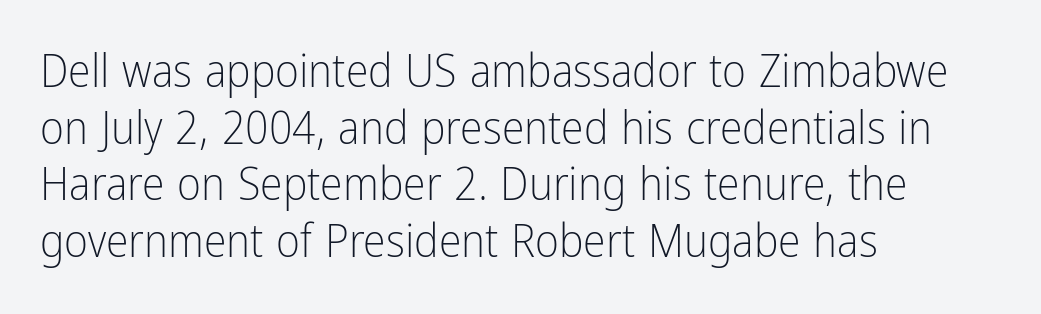
There is no visible air inserted between adjacent glyphs. Unlike a traditional serif, this face leaves its strokes unadorned. The typeface has the unassuming heft of standard copy or less. Each letter keeps its own natural width here, so spacing adapts to shape.
